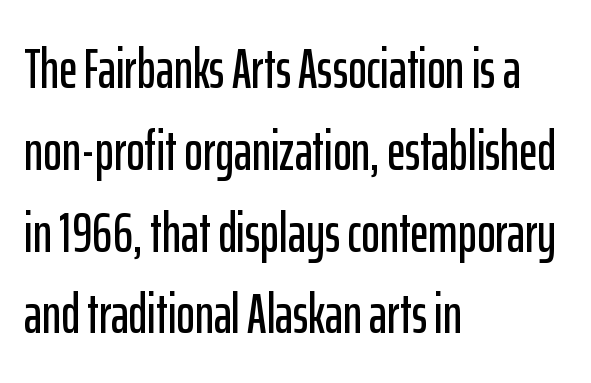
Letter spacing: default. Baseline-to-baseline distance is the conventional proportion of letter height. Style check: upright. Think of a printed novel: that variable character pitch is what you see here.
